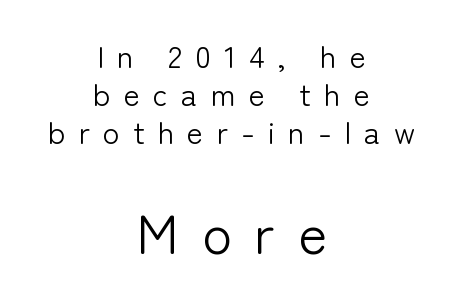
Nothing heavy about these letters — not bold at all. Caption: upper text group reduced, lower text group enlarged. The type sits square on the baseline with zero lean. Check the space under the baseline: it is left empty. Caption: expanded tracking, letters set apart. The designer went with a sans here, leaving each stem footless.
